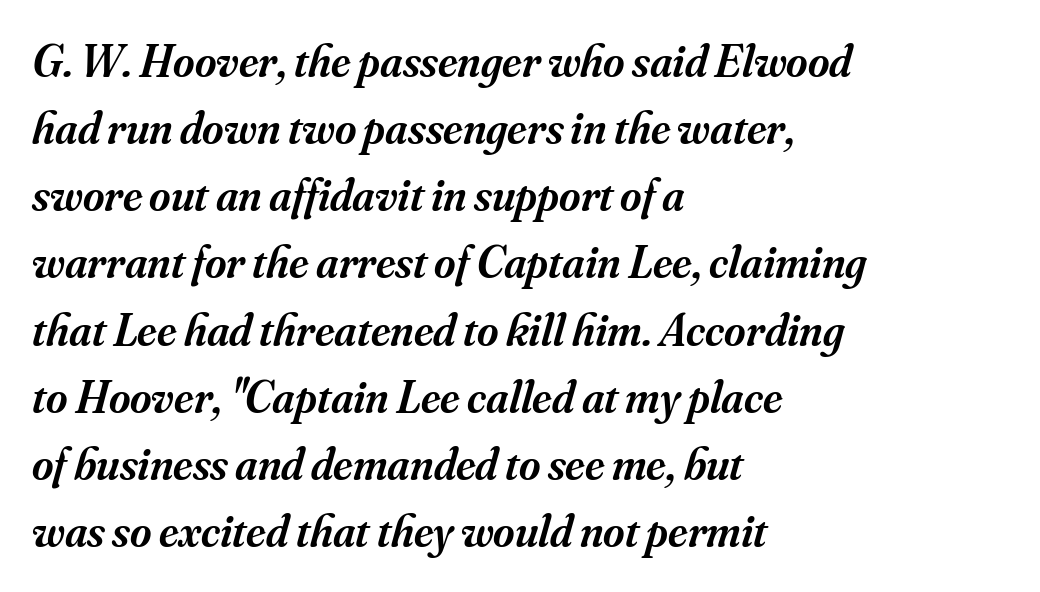
Q: Is the text bold? A: Semi-bold.
Q: Is the text italic (slanted)? A: Yes, it leans right by about 16 degrees.
Q: Is the typeface a serif or a sans-serif typeface? A: Serif.
Q: Is the text underlined? A: No.
Q: How is the paragraph aligned? A: Left-aligned.
Q: Is the spacing between letters normal or unusually wide? A: Normal.
Q: Is the spacing between lines tight, normal or loose? A: Normal.
Q: Width (condensed, normal, or wide)? A: Normal.
Q: Stroke contrast? A: Medium.
Q: x-height? A: Small.
Q: Monospaced? A: No.
